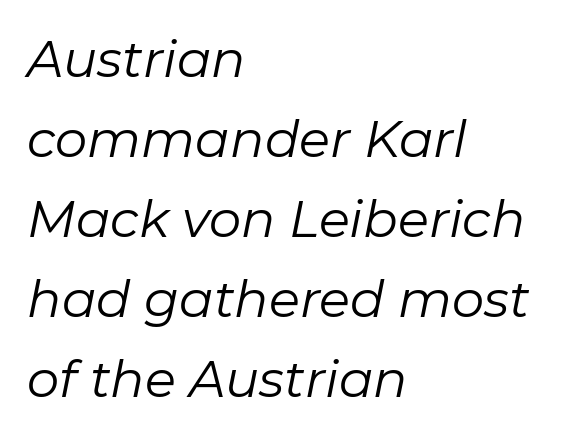
The image shows 51 px regular-weight type, italic (leaning right); set left-aligned, normal line spacing (1.57x), normal letter spacing, not underlined; low stroke contrast and a medium x-height.
